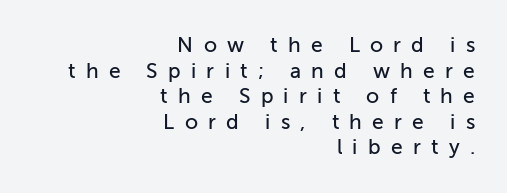
{"italic": "no", "underline": "no", "align": "right", "line_spacing_ratio": 1.22, "letter_spacing": "wide", "letter_spacing_em": 0.49, "glyph_px": 21}
